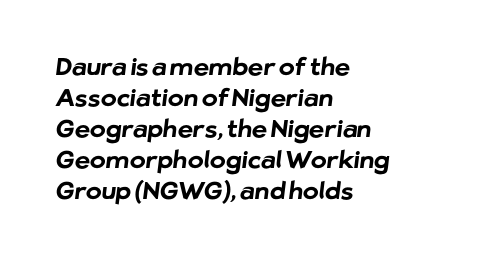
As a designer I'd log this as weight 700, bold. Short note: letters normally spaced. Leftover space on each line is placed entirely after the last word. The rendering uses a moderate line-height, typical for paragraphs. Unmarked baselines from the first word to the last.
